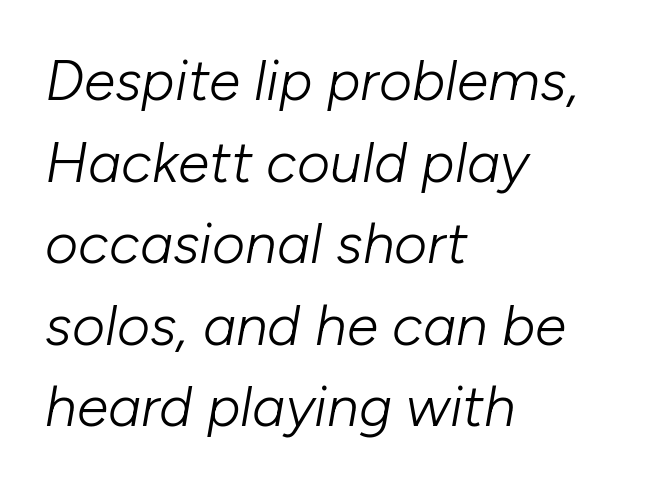
The image shows 57 px light type, italic (leaning right); set left-aligned, normal line spacing (1.43x), normal letter spacing, not underlined; low stroke contrast and a medium x-height.
